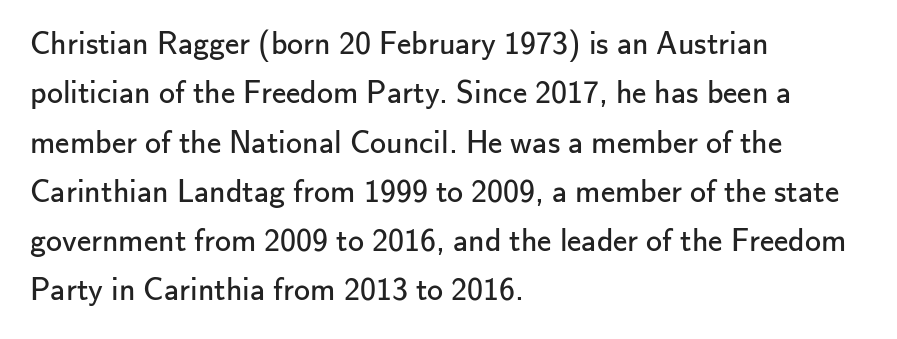
Q: Is the text bold? A: No.
Q: Is the text italic (slanted)? A: No, it is upright.
Q: Is the typeface a serif or a sans-serif typeface? A: Sans-serif.
Q: Is the text underlined? A: No.
Q: How is the paragraph aligned? A: Left-aligned.
Q: Is the spacing between letters normal or unusually wide? A: Normal.
Q: Is the spacing between lines tight, normal or loose? A: Normal.
Q: Width (condensed, normal, or wide)? A: Normal.
Q: Stroke contrast? A: Low.
Q: x-height? A: Small.
Q: Monospaced? A: No.
